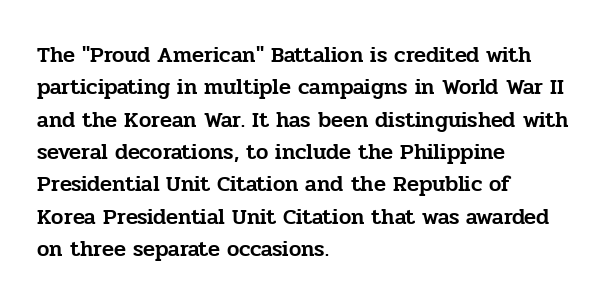
{"italic": "no", "underline": "no", "align": "left", "line_spacing": "normal", "line_spacing_ratio": 1.47, "letter_spacing": "normal", "letter_spacing_em": 0.0, "glyph_px": 22}
